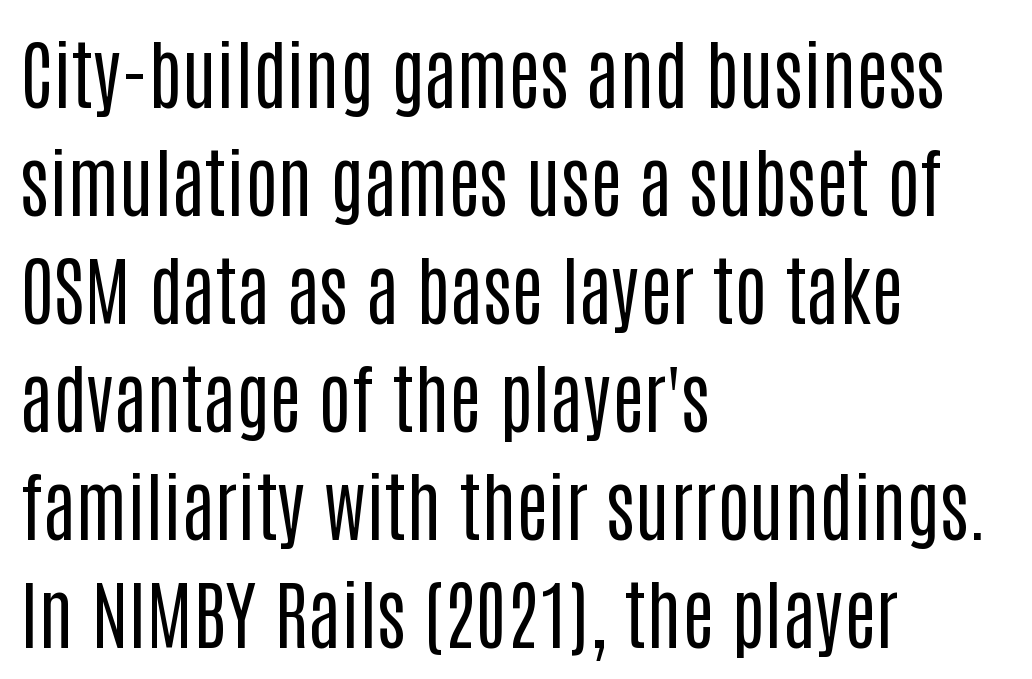
Inter-character spacing is left at the font's built-in metrics. Designer's note — italics off, roman on. Notice how descenders clear the ascenders below comfortably — that's standard leading. Nope, no serifs anywhere on these letters. Lines of text with bare space underneath.
